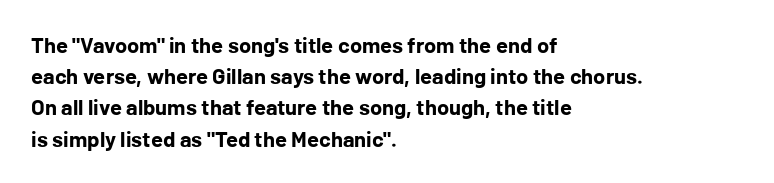
The image shows 22 px bold type, upright; set left-aligned, normal line spacing (1.42x), normal letter spacing, not underlined.
